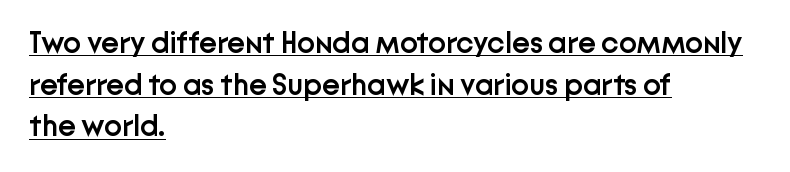
Q: Is the text bold? A: Semi-bold.
Q: Is the text italic (slanted)? A: No, it is upright.
Q: Is the typeface a serif or a sans-serif typeface? A: Sans-serif.
Q: Is the text underlined? A: Yes.
Q: How is the paragraph aligned? A: Left-aligned.
Q: Is the spacing between letters normal or unusually wide? A: Normal.
Q: Is the spacing between lines tight, normal or loose? A: Normal.
Q: Width (condensed, normal, or wide)? A: Normal.
Q: Stroke contrast? A: Low.
Q: x-height? A: Medium.
Q: Monospaced? A: No.
